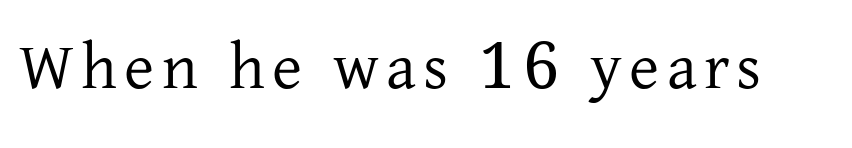
{"serif": "yes", "italic": "no", "bold": "no", "weight": "regular", "width": "normal", "stroke_contrast": "low", "x_height": "medium", "monospaced": "no", "underline": "no", "glyph_px": 65}
